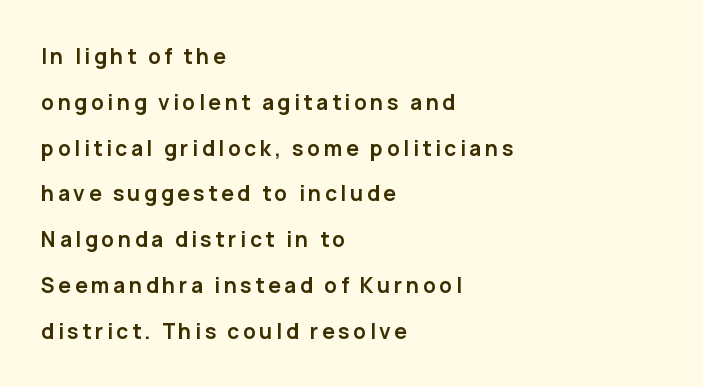
{"italic": "no", "bold": "yes", "underline": "no", "align": "left", "line_spacing": "loose", "line_spacing_ratio": 2.18, "glyph_px": 21}
